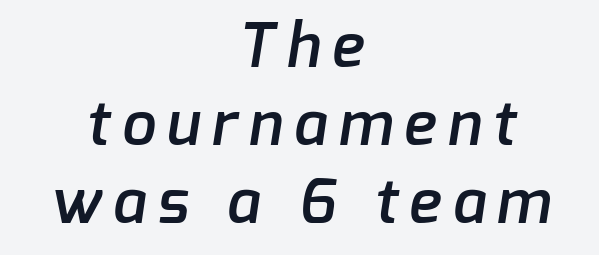
The image shows 61 px semibold sans-serif type; set centered, normal line spacing (1.28x), not underlined; low stroke contrast and a medium x-height.
